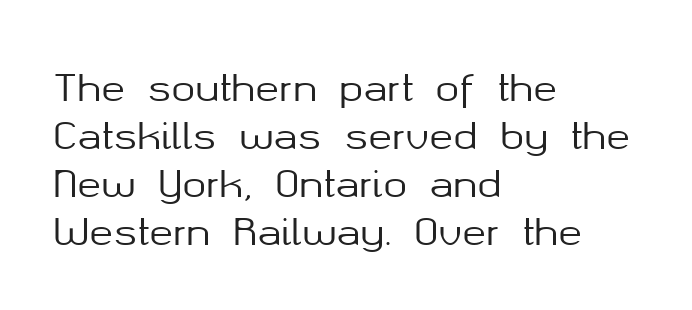
{"serif": "no", "italic": "no", "width": "normal", "stroke_contrast": "medium", "x_height": "medium", "monospaced": "no", "underline": "no", "align": "left", "line_spacing": "normal", "line_spacing_ratio": 1.33, "letter_spacing": "normal", "letter_spacing_em": 0.0, "glyph_px": 36}
